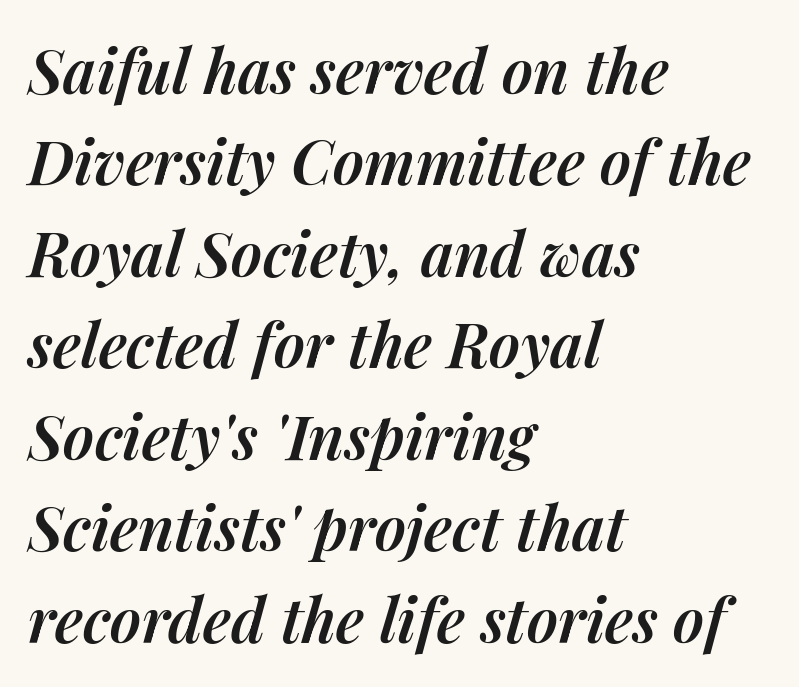
{"italic": "yes", "lean": "right", "slant_degrees": 14, "bold": "semi", "weight": "semibold", "width": "normal", "stroke_contrast": "medium", "x_height": "medium", "monospaced": "no", "underline": "no", "align": "left", "line_spacing": "normal", "line_spacing_ratio": 1.5, "letter_spacing": "normal", "letter_spacing_em": 0.0, "glyph_px": 61}
